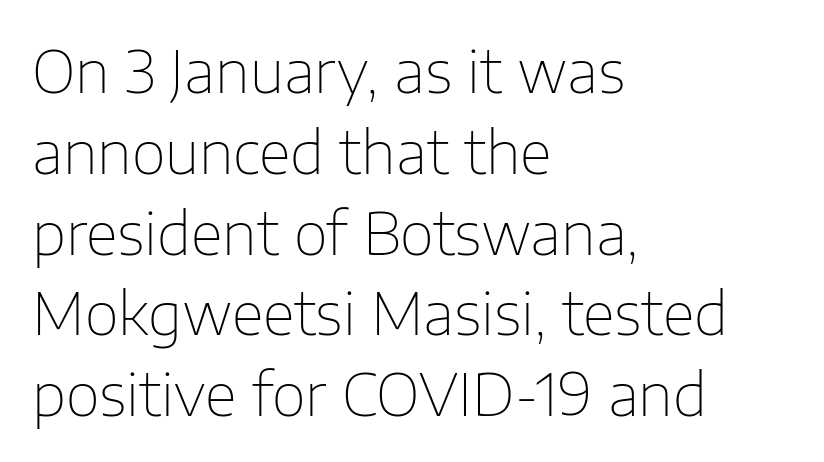
You can tell from the bare stems that sans-serif type was used. The passage shown has conventional tracking throughout. The rendering uses natural spacing where letterforms have individual widths. Descender tails drop into unmarked territory.
